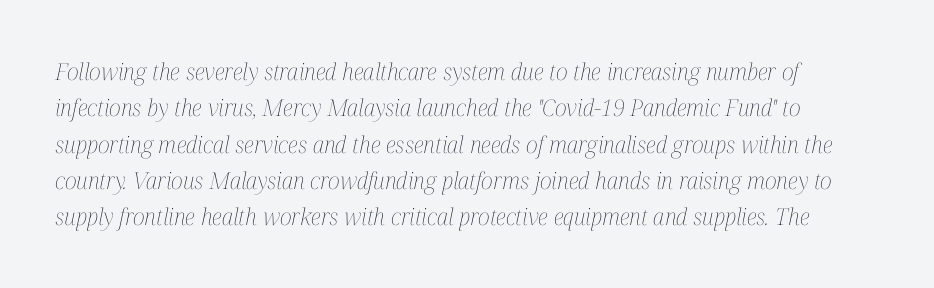
Q: Is the text bold? A: No.
Q: Is the text italic (slanted)? A: Yes, it leans right by about 12 degrees.
Q: Is the text underlined? A: No.
Q: Is the spacing between letters normal or unusually wide? A: Normal.
Q: Is the spacing between lines tight, normal or loose? A: Normal.
